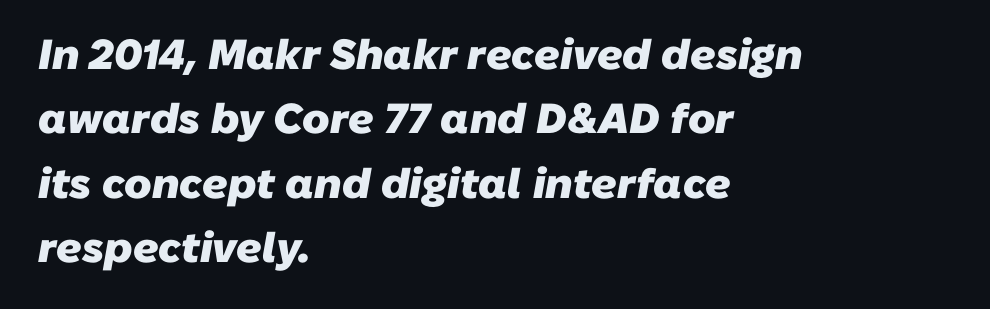
Q: Is the text bold? A: Yes.
Q: Is the typeface a serif or a sans-serif typeface? A: Sans-serif.
Q: Is the text underlined? A: No.
Q: How is the paragraph aligned? A: Left-aligned.
Q: Is the spacing between letters normal or unusually wide? A: Normal.
Q: Is the spacing between lines tight, normal or loose? A: Normal.
Q: Width (condensed, normal, or wide)? A: Normal.
Q: Stroke contrast? A: Low.
Q: x-height? A: Medium.
Q: Monospaced? A: No.
